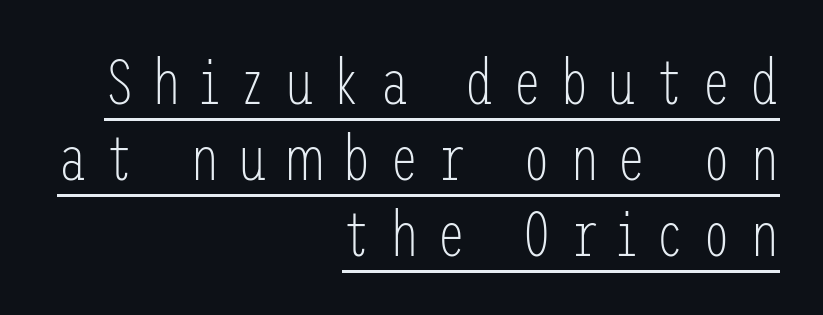
Q: Is the text bold? A: No.
Q: Is the text italic (slanted)? A: No, it is upright.
Q: Is the typeface a serif or a sans-serif typeface? A: Sans-serif.
Q: Is the text underlined? A: Yes.
Q: How is the paragraph aligned? A: Right-aligned.
Q: Is the spacing between letters normal or unusually wide? A: Unusually wide.
Q: Width (condensed, normal, or wide)? A: Condensed.
Q: Stroke contrast? A: Low.
Q: x-height? A: Medium.
